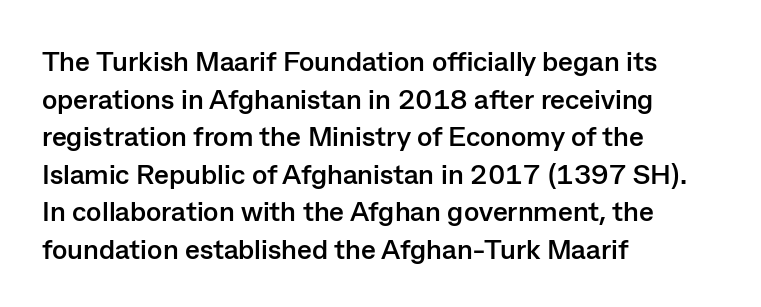
{"serif": "no", "italic": "no", "bold": "yes", "weight": "semibold", "width": "normal", "stroke_contrast": "low", "x_height": "medium", "monospaced": "no", "underline": "no", "align": "left", "line_spacing": "normal", "line_spacing_ratio": 1.34, "letter_spacing": "normal", "letter_spacing_em": 0.0, "glyph_px": 28}
